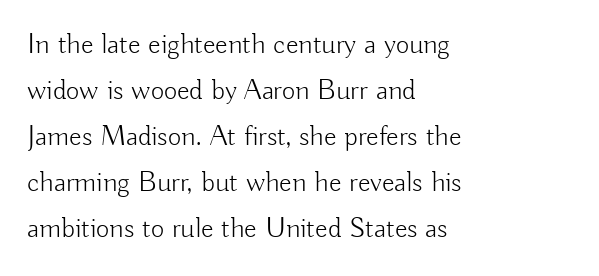
Type without underlining. Look at the tracking — it's just the regular setting, nothing added. A typesetter would mark this as roman, not italic. This is sans-serif lettering, the kind often seen on screens and signage. Each line starts at the same left margin while the right side varies.
